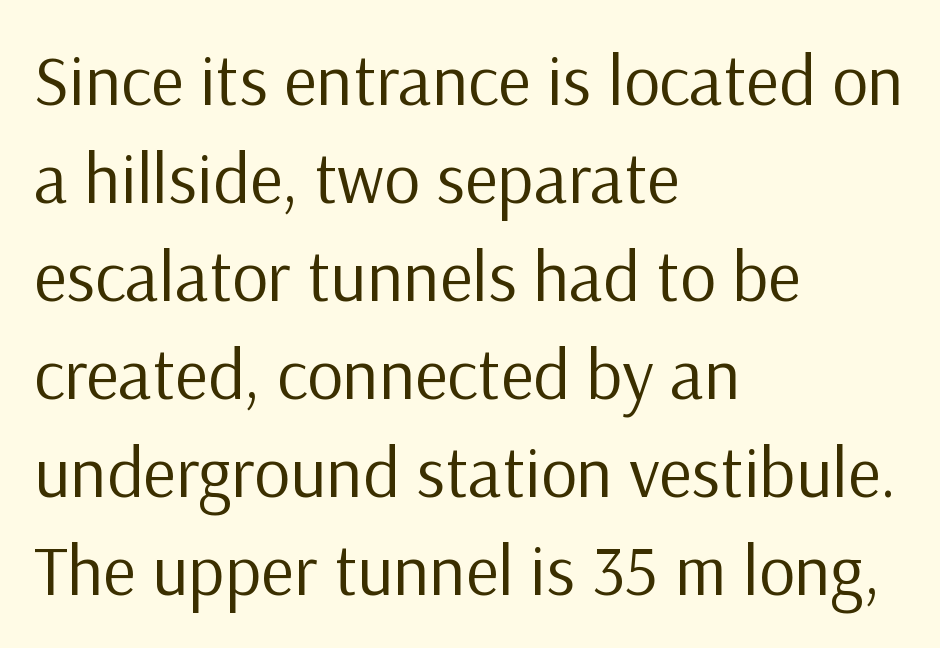
The image shows 71 px regular-weight sans-serif type, upright; set left-aligned, normal line spacing (1.38x), normal letter spacing, not underlined; low stroke contrast and a medium x-height.
